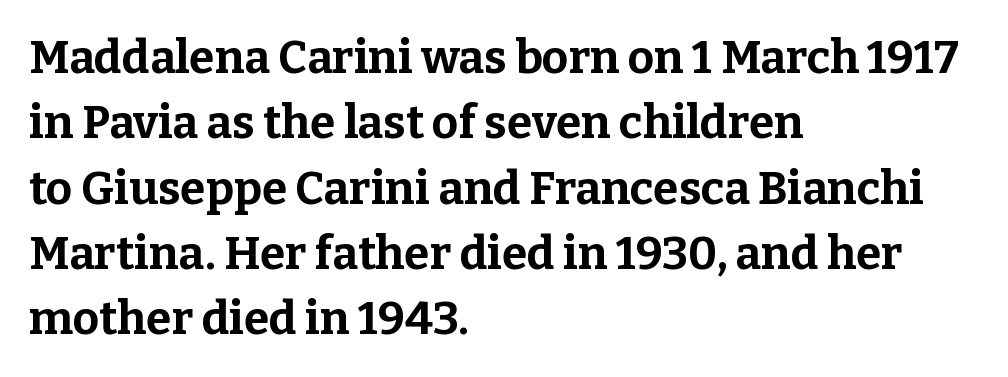
{"serif": "yes", "italic": "no", "bold": "yes", "weight": "bold", "width": "normal", "stroke_contrast": "low", "x_height": "medium", "monospaced": "no", "underline": "no", "align": "left", "line_spacing": "normal", "line_spacing_ratio": 1.42, "letter_spacing": "normal", "letter_spacing_em": 0.0, "glyph_px": 46}
